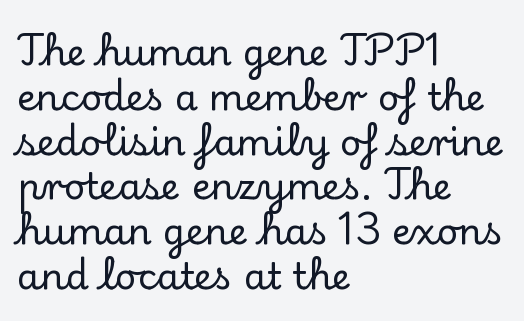
The image shows 37 px serif type, upright; set left-aligned, line spacing 1.21x, normal letter spacing, not underlined; low stroke contrast and a small x-height.
